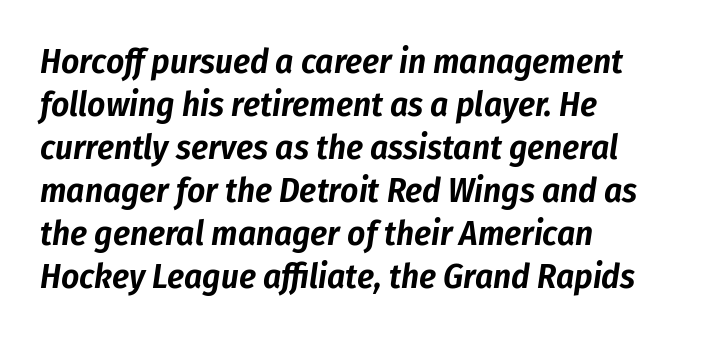
The image shows 35 px condensed type, italic (leaning right); set left-aligned, line spacing 1.23x, normal letter spacing, not underlined; low stroke contrast and a medium x-height.
